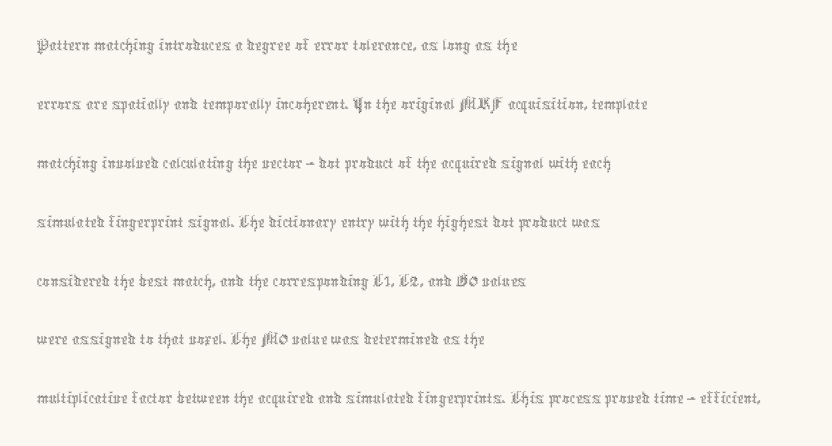
The image shows 38 px thin, condensed type, upright; set left-aligned, normal line spacing (1.55x), normal letter spacing, not underlined; a medium x-height.
